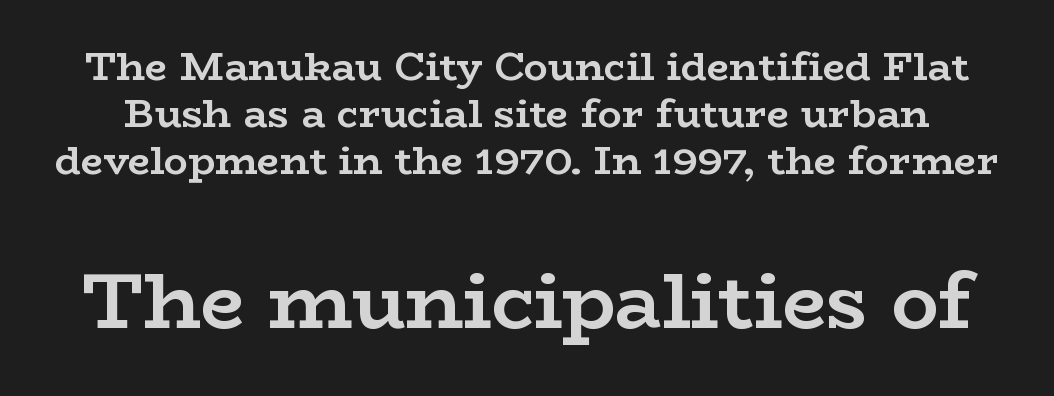
If you squint, the bottom block still reads clearly — it's the larger of the two. A typesetter would mark this as roman, not italic. Note the varied advance widths — an 'i' is clearly narrower than an 'm'. Plenty of ink on the page — the face is bold. Unmarked baselines from the first word to the last. Is this a sans? No — the strokes have serifs.
